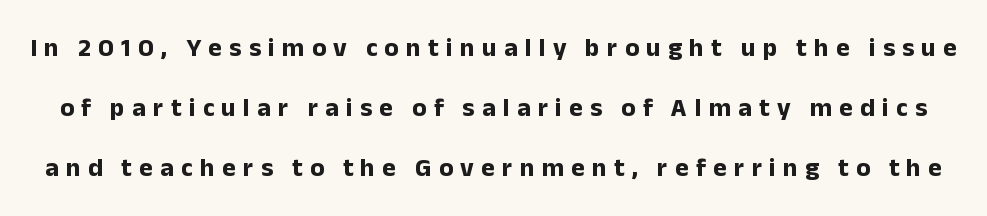
Q: Is the text bold? A: Yes.
Q: Is the text italic (slanted)? A: No, it is upright.
Q: Is the text underlined? A: No.
Q: Is the spacing between letters normal or unusually wide? A: Unusually wide.
Q: Is the spacing between lines tight, normal or loose? A: Loose.
